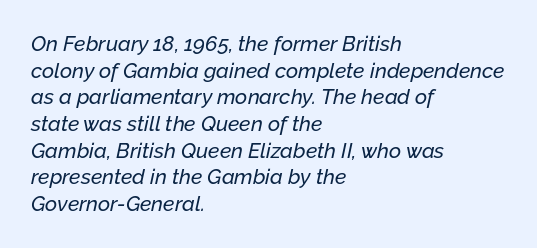
The image shows 21 px text type, italic (leaning right); set left-aligned, normal line spacing (1.27x), normal letter spacing, not underlined.
